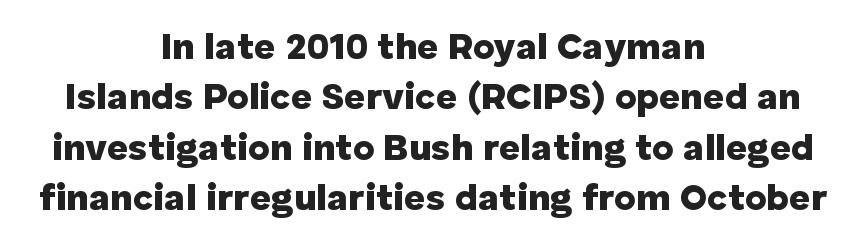
{"serif": "no", "italic": "no", "bold": "yes", "weight": "heavy", "width": "normal", "stroke_contrast": "low", "x_height": "medium", "monospaced": "no", "underline": "no", "align": "center", "line_spacing": "normal", "line_spacing_ratio": 1.36, "letter_spacing": "normal", "letter_spacing_em": 0.0, "glyph_px": 37}
